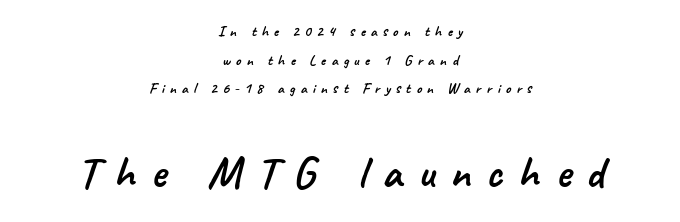
Q: Is the typeface a serif or a sans-serif typeface? A: Sans-serif.
Q: Is the text underlined? A: No.
Q: How is the paragraph aligned? A: Centered.
Q: Is the spacing between letters normal or unusually wide? A: Unusually wide.
Q: Is the spacing between lines tight, normal or loose? A: Loose.
Q: Which block of text is set in a larger size, the first (top) or the second (bottom)? A: The second (bottom) one.
Q: Width (condensed, normal, or wide)? A: Normal.
Q: Stroke contrast? A: Low.
Q: x-height? A: Small.
Q: Monospaced? A: No.
